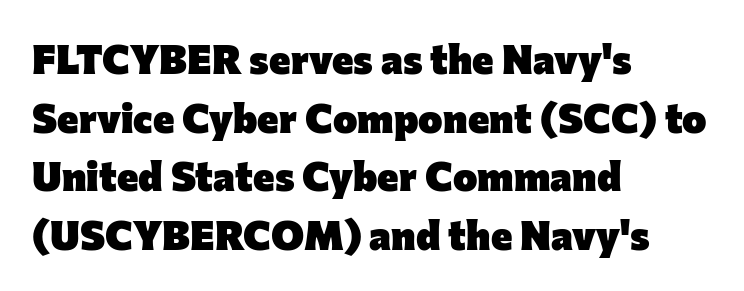
The image shows 41 px heavy sans-serif type, upright; set left-aligned, normal line spacing (1.43x), normal letter spacing, not underlined; low stroke contrast and a medium x-height.
